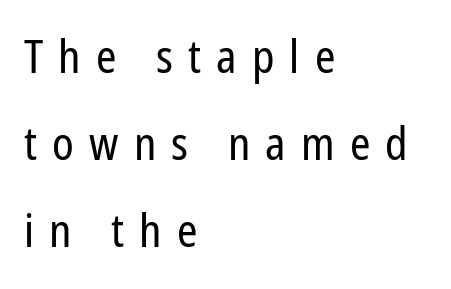
Q: Is the text bold? A: No.
Q: Is the text italic (slanted)? A: No, it is upright.
Q: Is the typeface a serif or a sans-serif typeface? A: Sans-serif.
Q: Is the text underlined? A: No.
Q: How is the paragraph aligned? A: Left-aligned.
Q: Is the spacing between letters normal or unusually wide? A: Unusually wide.
Q: Width (condensed, normal, or wide)? A: Condensed.
Q: Stroke contrast? A: Low.
Q: x-height? A: Medium.
Q: Monospaced? A: No.
